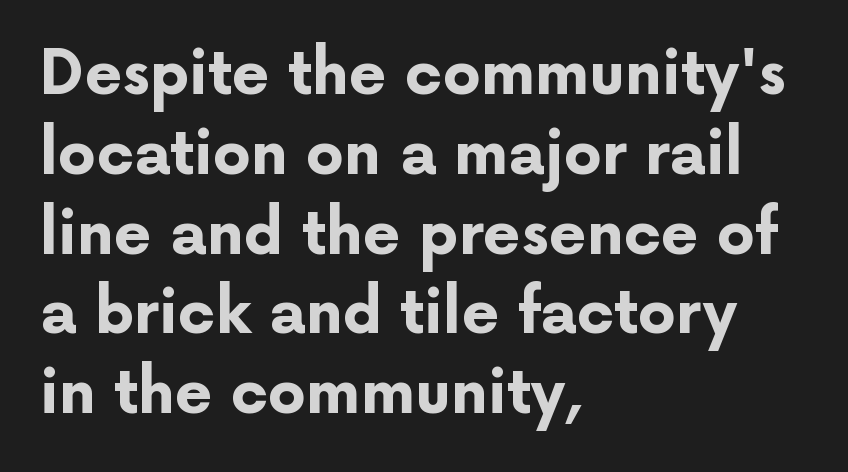
{"serif": "no", "italic": "no", "bold": "yes", "weight": "bold", "width": "normal", "stroke_contrast": "low", "x_height": "medium", "monospaced": "no", "underline": "no", "align": "left", "line_spacing": "normal", "line_spacing_ratio": 1.33, "letter_spacing": "normal", "letter_spacing_em": 0.0, "glyph_px": 60}
